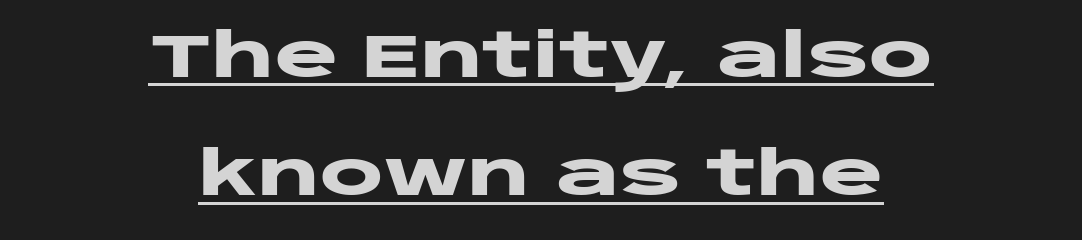
{"serif": "no", "italic": "no", "bold": "yes", "weight": "heavy", "width": "wide", "stroke_contrast": "low", "x_height": "large", "monospaced": "no", "underline": "yes", "align": "center", "line_spacing": "loose", "line_spacing_ratio": 1.97, "letter_spacing": "normal", "letter_spacing_em": 0.0, "glyph_px": 60}
